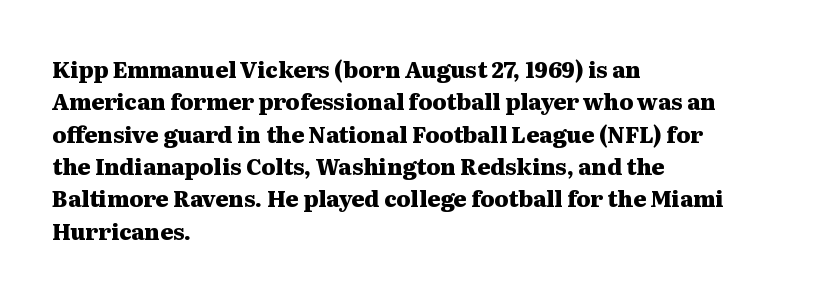
This block has exactly the height ordinary leading produces. A roman cut, with each character standing at attention. Typesetter's note: full bold, strokes at maximum text heaviness. The rendering anchors every line to the left-hand side.
